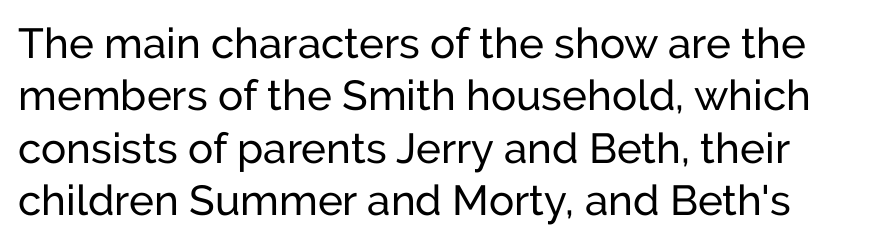
The image shows 42 px sans-serif type, upright; set normal line spacing (1.25x), normal letter spacing, not underlined; low stroke contrast and a medium x-height.
